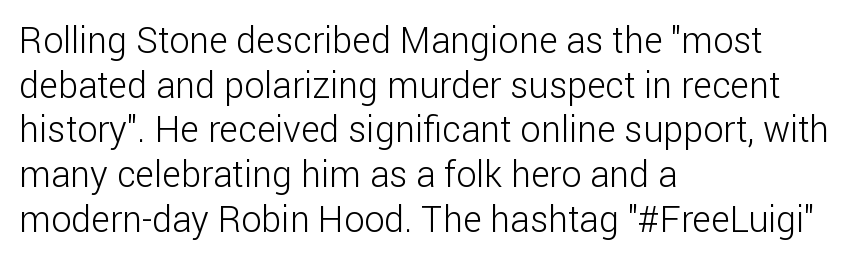
The image shows 36 px light sans-serif type, upright; set left-aligned, line spacing 1.24x, normal letter spacing, not underlined; low stroke contrast and a medium x-height.
